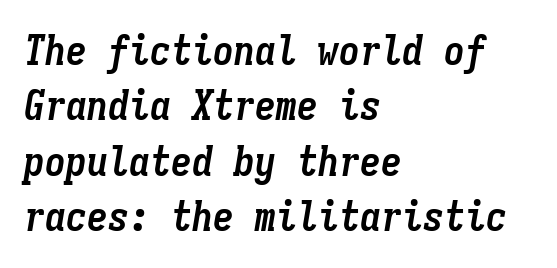
{"italic": "yes", "lean": "right", "slant_degrees": 9, "bold": "yes", "weight": "semibold", "width": "condensed", "stroke_contrast": "low", "x_height": "medium", "monospaced": "yes", "underline": "no", "align": "left", "line_spacing": "normal", "line_spacing_ratio": 1.32, "letter_spacing": "normal", "letter_spacing_em": 0.0, "glyph_px": 42}
